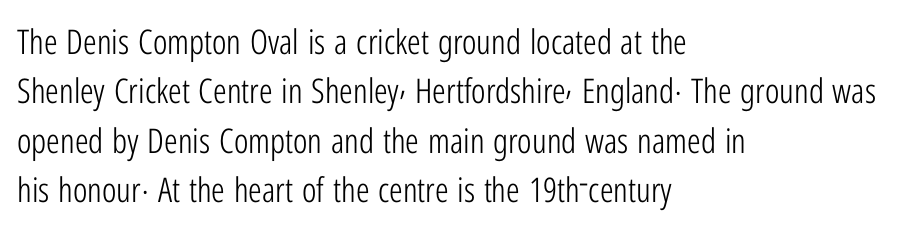
The image shows 34 px light, condensed sans-serif type, upright; set left-aligned, normal line spacing (1.45x), normal letter spacing, not underlined; low stroke contrast and a medium x-height.
